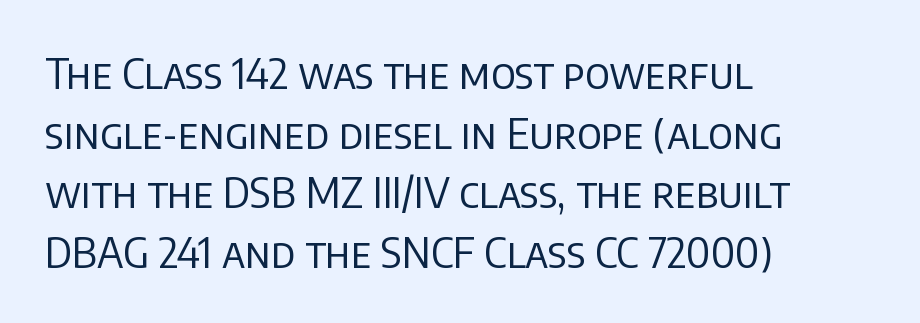
Italic? Not at all — the glyphs are vertical. Caption: standard tracking, unaltered. The face used here is a sans, in the tradition of grotesques and geometrics. The passage shown is typed in a proportional face where columns would drift.
